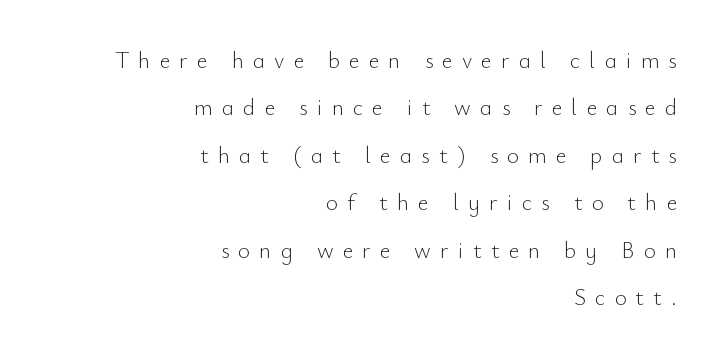
The rag falls on the left side of this text block. Quick note: interline space is abundant. This is roman type, the default non-slanted kind. Words appear elongated and porous because spacing is wide.
